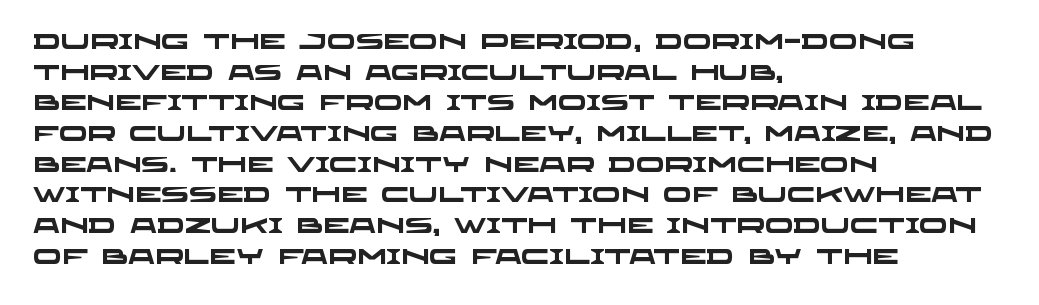
Q: Is the text bold? A: Yes.
Q: Is the text underlined? A: No.
Q: How is the paragraph aligned? A: Left-aligned.
Q: Is the spacing between letters normal or unusually wide? A: Normal.
Q: Is the spacing between lines tight, normal or loose? A: Normal.
